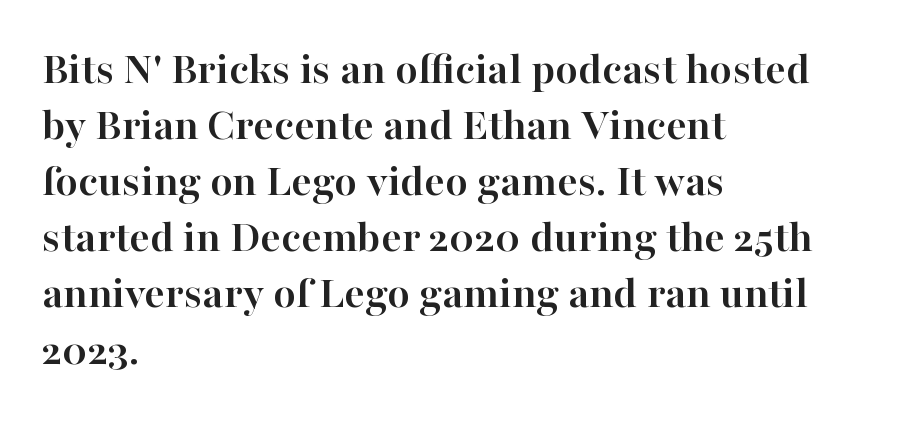
{"serif": "yes", "italic": "no", "bold": "yes", "weight": "semibold", "width": "normal", "stroke_contrast": "high", "x_height": "medium", "monospaced": "no", "underline": "no", "align": "left", "line_spacing_ratio": 1.22, "letter_spacing": "normal", "letter_spacing_em": 0.0, "glyph_px": 46}
